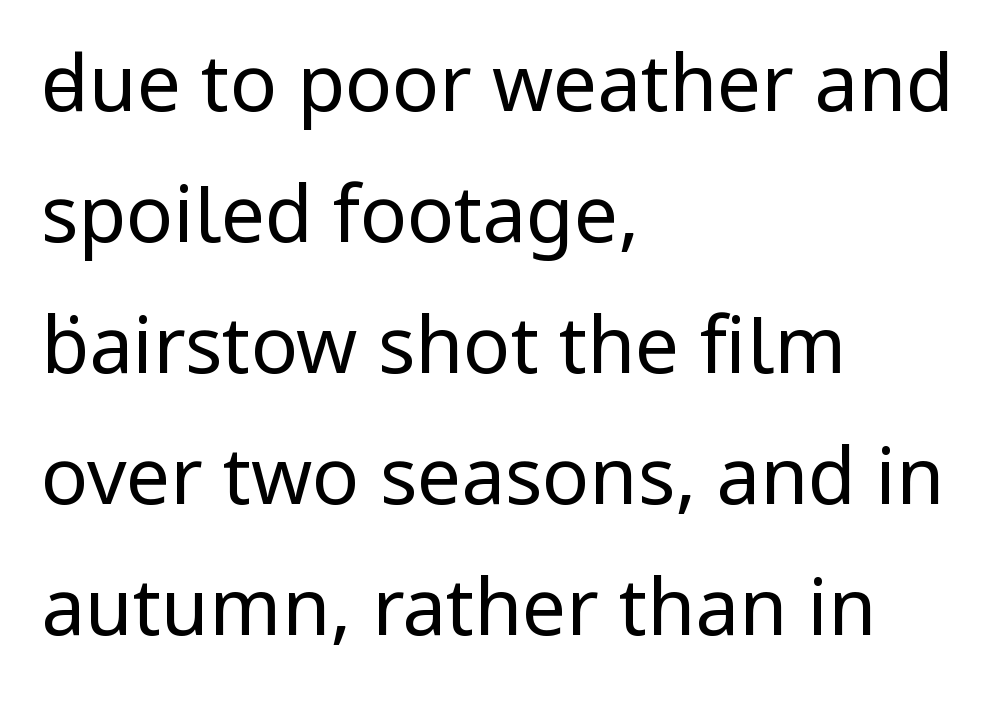
{"serif": "no", "italic": "no", "bold": "no", "weight": "regular", "width": "normal", "stroke_contrast": "low", "x_height": "medium", "monospaced": "no", "underline": "no", "align": "left", "line_spacing": "normal", "line_spacing_ratio": 1.68, "letter_spacing": "normal", "letter_spacing_em": 0.0, "glyph_px": 78}
